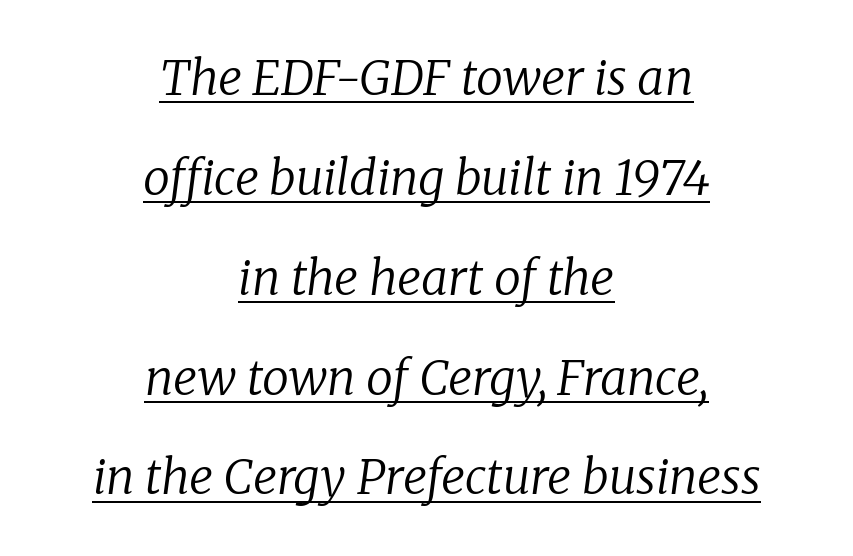
This sample trades compactness for vertical openness between lines. Here the glyphs are tracked normally, forming tight word shapes. The axis of the letterforms is tilted away from vertical. Here the designer chose a conventional face with non-uniform glyph widths.
